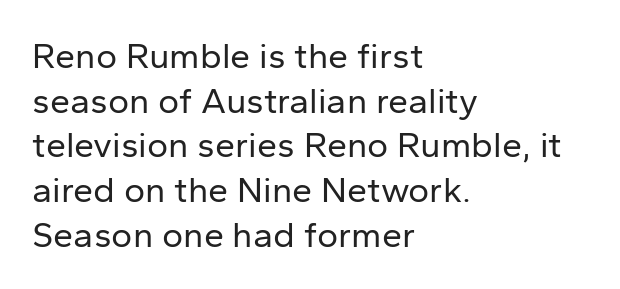
Q: Is the text bold? A: No.
Q: Is the text italic (slanted)? A: No, it is upright.
Q: Is the typeface a serif or a sans-serif typeface? A: Sans-serif.
Q: Is the text underlined? A: No.
Q: How is the paragraph aligned? A: Left-aligned.
Q: Is the spacing between letters normal or unusually wide? A: Normal.
Q: Width (condensed, normal, or wide)? A: Normal.
Q: Stroke contrast? A: Low.
Q: x-height? A: Medium.
Q: Monospaced? A: No.
